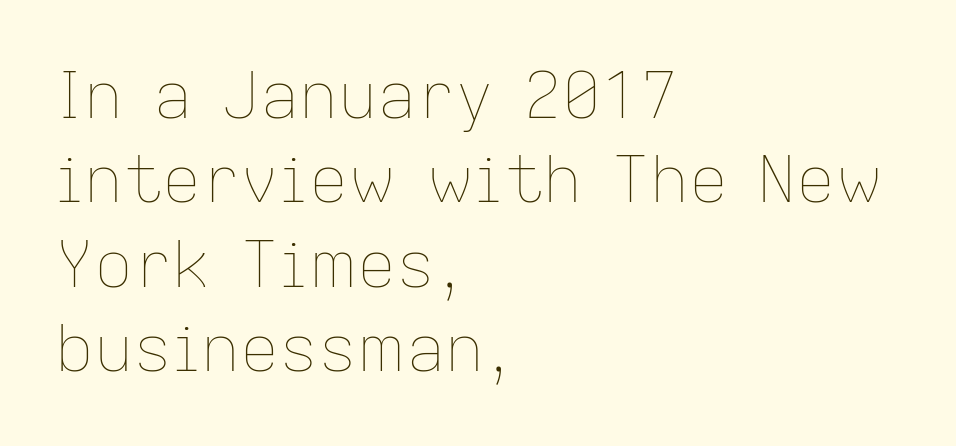
Each stroke keeps to a modest, everyday thickness or less. Is the block centered? No — it sits flush against the left margin. Plain, unruled lines of type. Italic: no, the glyphs are upright roman.
